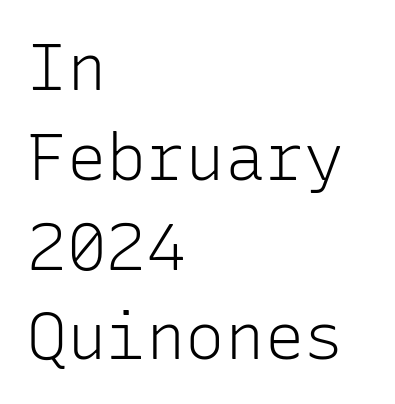
{"serif": "no", "italic": "no", "bold": "no", "weight": "light", "width": "normal", "stroke_contrast": "low", "x_height": "medium", "monospaced": "yes", "underline": "no", "align": "left", "line_spacing": "normal", "line_spacing_ratio": 1.36, "letter_spacing": "normal", "letter_spacing_em": 0.0, "glyph_px": 66}
